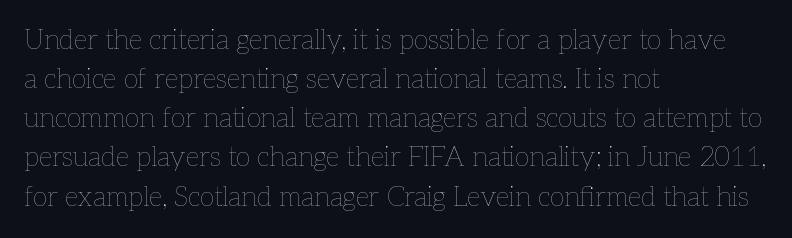
{"italic": "no", "bold": "no", "underline": "no", "align": "left", "line_spacing": "normal", "line_spacing_ratio": 1.45, "letter_spacing": "normal", "letter_spacing_em": 0.0, "glyph_px": 27}
